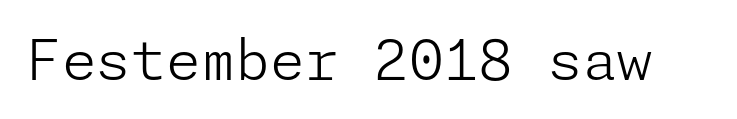
Q: Is the text bold? A: No.
Q: Is the text italic (slanted)? A: No, it is upright.
Q: Is the typeface a serif or a sans-serif typeface? A: Sans-serif.
Q: Is the text underlined? A: No.
Q: Is the spacing between letters normal or unusually wide? A: Normal.
Q: Width (condensed, normal, or wide)? A: Normal.
Q: Stroke contrast? A: Low.
Q: x-height? A: Medium.
